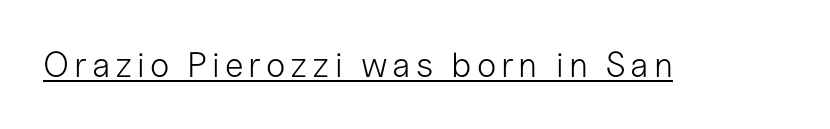
Character widths vary here, with narrow letters taking less room than wide ones. The lettering holds an erect, upright posture throughout. Notice how a bar underscores the lettering throughout. Stroke mass is kept to a normal reading level or below. You can tell from the bare stems that sans-serif type was used.
